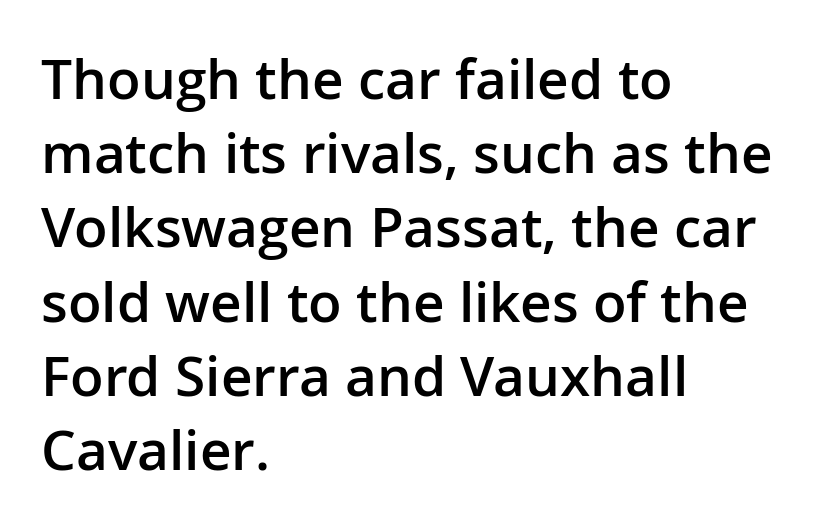
Honestly, there is no underline to notice here at all. The passage is arranged the way most books set body copy — flush left. Glyph-to-glyph distance matches everyday printed text. The rendering uses a moderate line-height, typical for paragraphs. Summary of weight: moderately heavy, a semibold. Grotesque or geometric, the face here clearly has no serifs.
